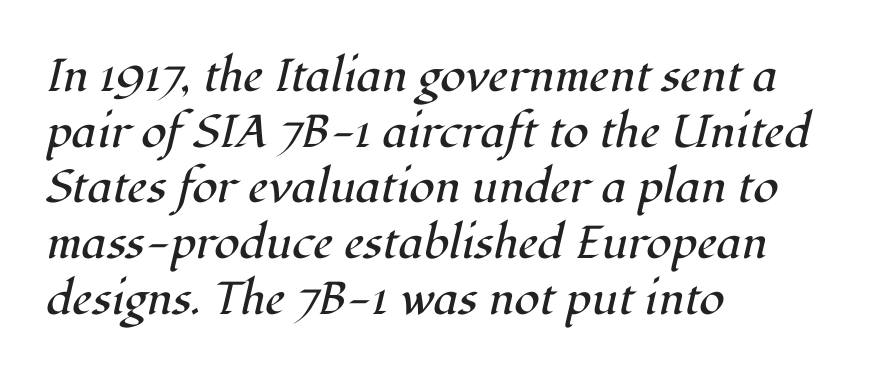
Q: Is the text bold? A: No.
Q: Is the text italic (slanted)? A: Yes, it leans right by about 12 degrees.
Q: Is the typeface a serif or a sans-serif typeface? A: Serif.
Q: Is the text underlined? A: No.
Q: How is the paragraph aligned? A: Left-aligned.
Q: Is the spacing between letters normal or unusually wide? A: Normal.
Q: Width (condensed, normal, or wide)? A: Normal.
Q: Stroke contrast? A: High.
Q: x-height? A: Medium.
Q: Monospaced? A: No.
